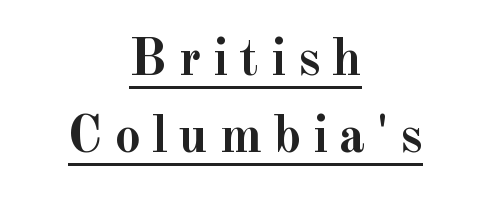
Q: Is the text bold? A: Yes.
Q: Is the text italic (slanted)? A: No, it is upright.
Q: Is the typeface a serif or a sans-serif typeface? A: Serif.
Q: Is the text underlined? A: Yes.
Q: How is the paragraph aligned? A: Centered.
Q: Is the spacing between letters normal or unusually wide? A: Unusually wide.
Q: Is the spacing between lines tight, normal or loose? A: Normal.
Q: Width (condensed, normal, or wide)? A: Normal.
Q: x-height? A: Small.
Q: Monospaced? A: No.
